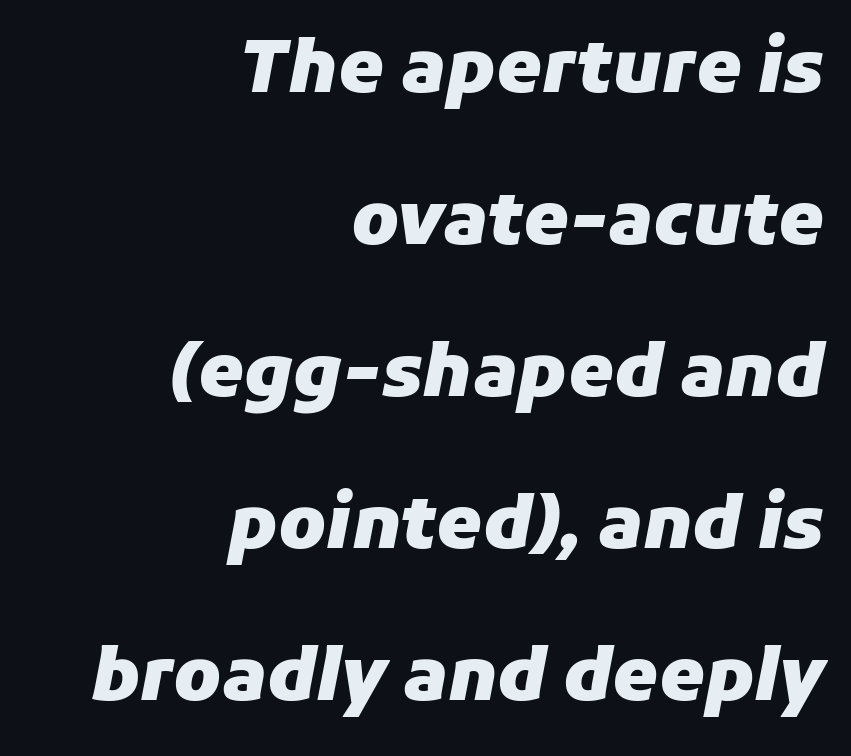
The image shows 72 px heavy type, italic (leaning right); set right-aligned, loose line spacing (2.11x), normal letter spacing, not underlined; low stroke contrast and a medium x-height.
